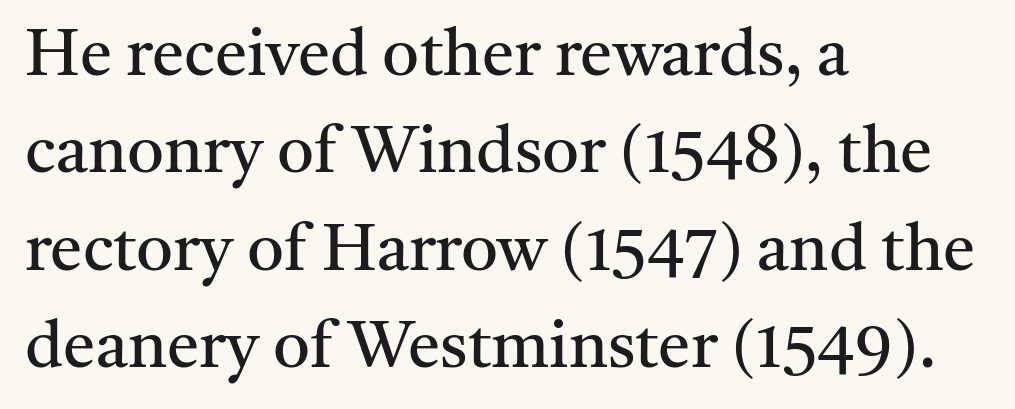
A clean baseline with only descenders dipping below it. Rendered with straight, roman letterforms. In CSS terms this would be text-align: left. Font category for this specimen: serif. No heavy texture on the line: the type isn't bold. Observe the ordinary spacing: letters are neighbours, not strangers.
